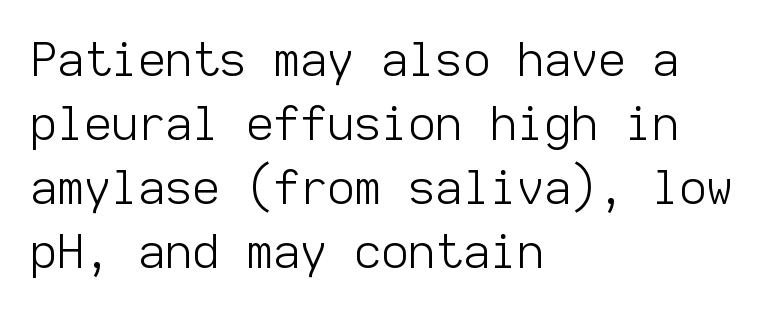
The image shows 47 px light sans-serif type, upright, monospaced; set left-aligned, normal line spacing (1.36x), normal letter spacing, not underlined; low stroke contrast and a medium x-height.
